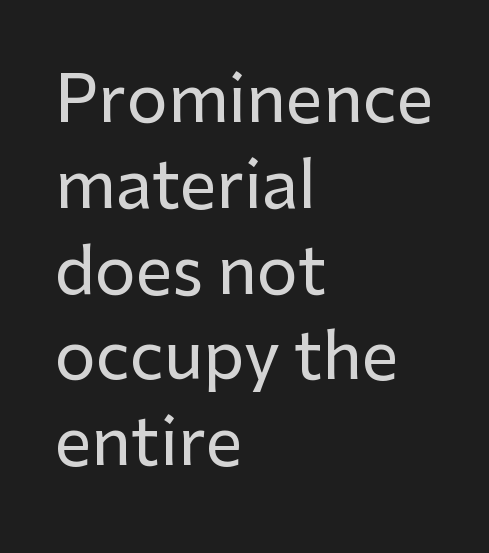
The setting favours the left margin, as ordinary paragraphs usually do. Note the varied advance widths — an 'i' is clearly narrower than an 'm'. Look at the tracking — it's just the regular setting, nothing added. Does the type have serifs? No, each stem ends abruptly. Does the lettering tilt? It doesn't — this is upright. The vertical gap from one line to the next is medium.
